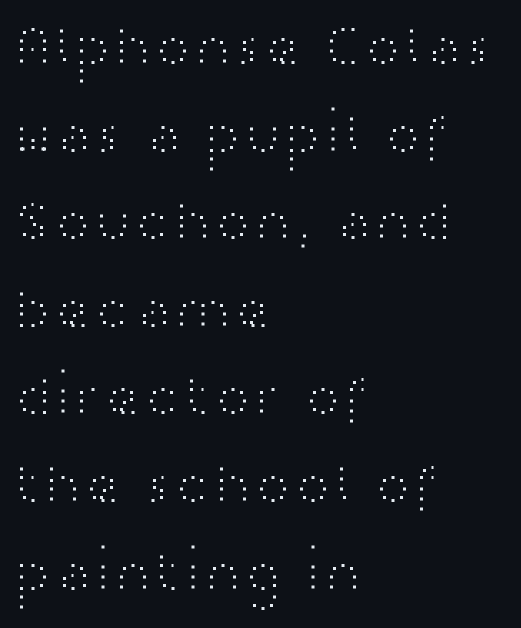
The image shows 60 px light, wide sans-serif type, upright; set left-aligned, normal line spacing (1.46x), normal letter spacing, not underlined; high stroke contrast and a medium x-height.
